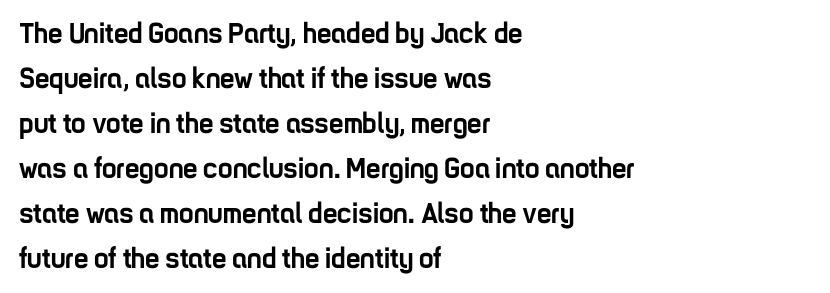
Here the designer chose a conventional face with non-uniform glyph widths. Leading matches the norm, producing a regular column. Note: no serifs on the glyphs. How are the letters spaced? Ordinarily, with no added tracking.
